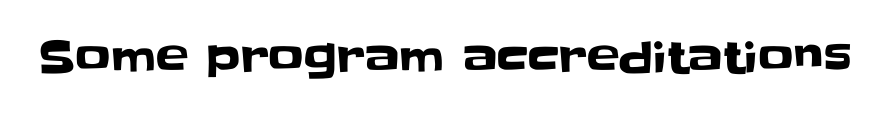
The image shows 44 px sans-serif type, upright; set normal letter spacing, not underlined; low stroke contrast and a large x-height.
